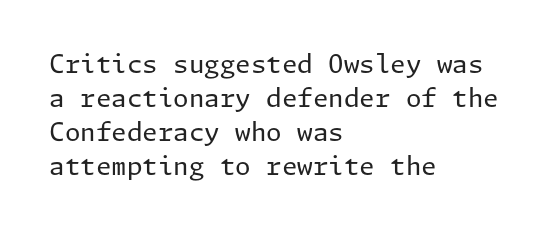
Q: Is the text bold? A: No.
Q: Is the text italic (slanted)? A: No, it is upright.
Q: Is the text underlined? A: No.
Q: How is the paragraph aligned? A: Left-aligned.
Q: Is the spacing between letters normal or unusually wide? A: Normal.
Q: Is the spacing between lines tight, normal or loose? A: Normal.
